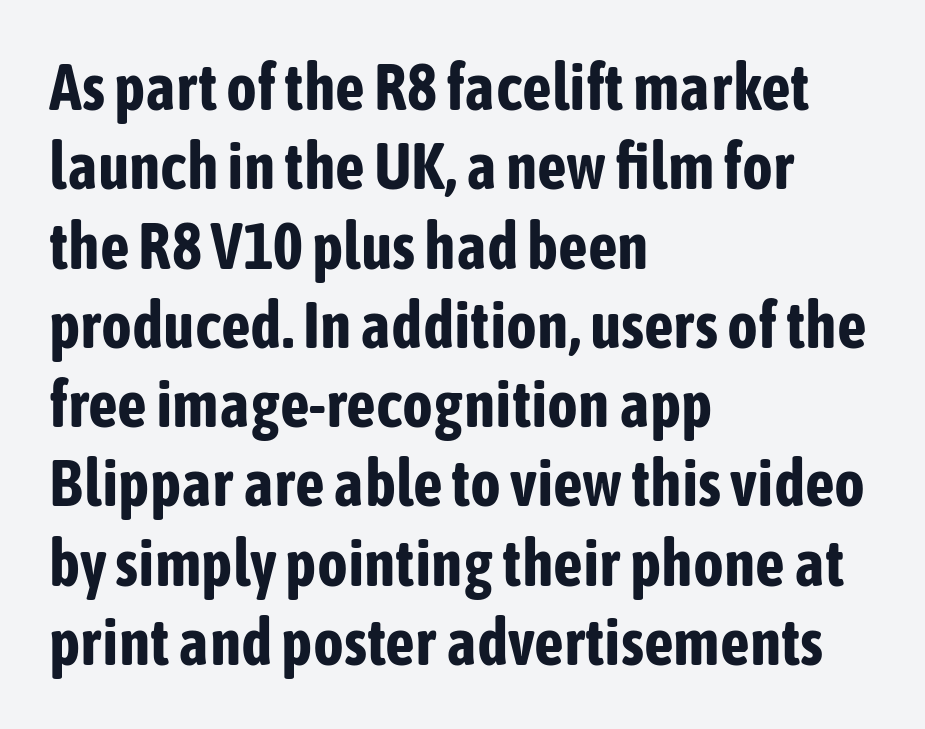
{"serif": "no", "italic": "no", "bold": "yes", "weight": "bold", "width": "condensed", "stroke_contrast": "low", "x_height": "medium", "monospaced": "no", "underline": "no", "align": "left", "line_spacing_ratio": 1.22, "letter_spacing": "normal", "letter_spacing_em": 0.0, "glyph_px": 65}
